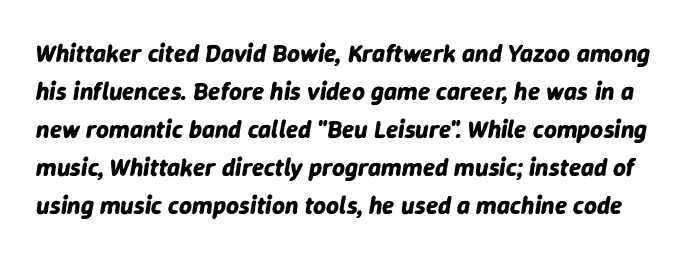
Q: Is the text bold? A: Yes.
Q: Is the text italic (slanted)? A: Yes, it leans right by about 9 degrees.
Q: Is the text underlined? A: No.
Q: Is the spacing between letters normal or unusually wide? A: Normal.
Q: Is the spacing between lines tight, normal or loose? A: Normal.
